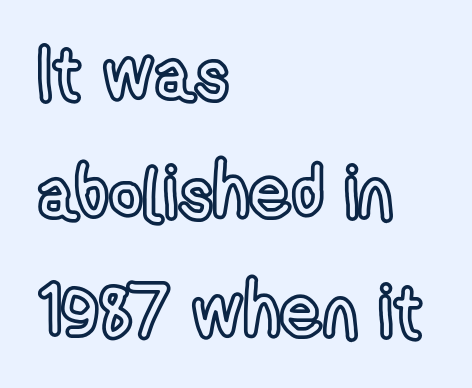
The image shows 73 px condensed type, upright; set left-aligned, normal line spacing (1.63x), normal letter spacing, not underlined; a medium x-height.
